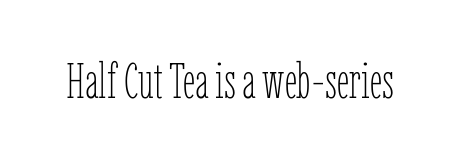
{"italic": "no", "bold": "no", "weight": "thin", "width": "condensed", "stroke_contrast": "low", "x_height": "medium", "monospaced": "no", "underline": "no", "letter_spacing": "normal", "letter_spacing_em": 0.0, "glyph_px": 50}
